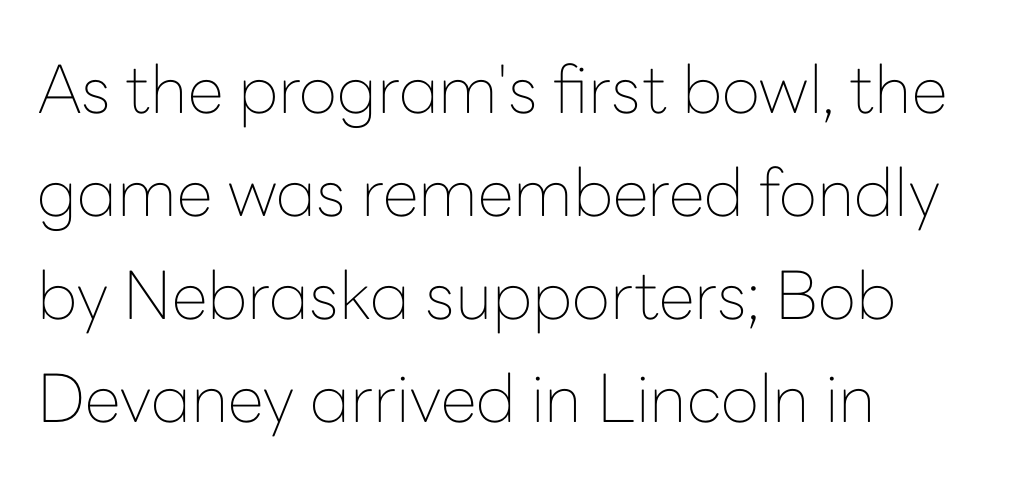
Words appear dense and cohesive because spacing is normal. The text was rendered using a sans face with plain stroke endings. How would I describe the line gaps? Plain and ordinary. These lines were composed using upright roman letters. Nobody drew a line under any word here.
